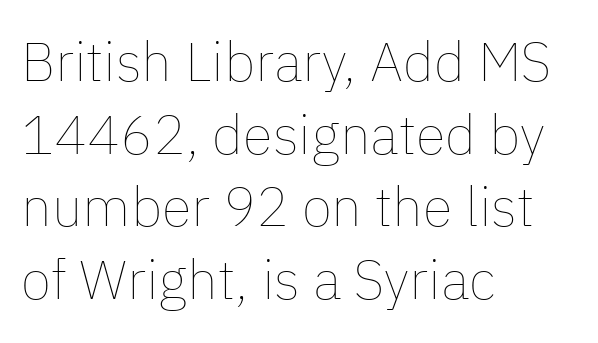
Q: Is the text bold? A: No.
Q: Is the text italic (slanted)? A: No, it is upright.
Q: Is the text underlined? A: No.
Q: How is the paragraph aligned? A: Left-aligned.
Q: Is the spacing between letters normal or unusually wide? A: Normal.
Q: Is the spacing between lines tight, normal or loose? A: Normal.
Q: Width (condensed, normal, or wide)? A: Normal.
Q: Stroke contrast? A: Low.
Q: x-height? A: Medium.
Q: Monospaced? A: No.
